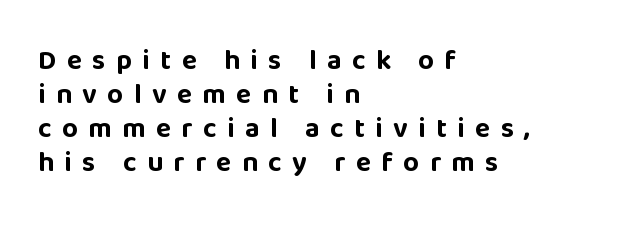
The image shows 28 px bold sans-serif type, upright; set left-aligned, line spacing 1.21x, unusually wide letter spacing (+0.37 em), not underlined; low stroke contrast and a large x-height.
